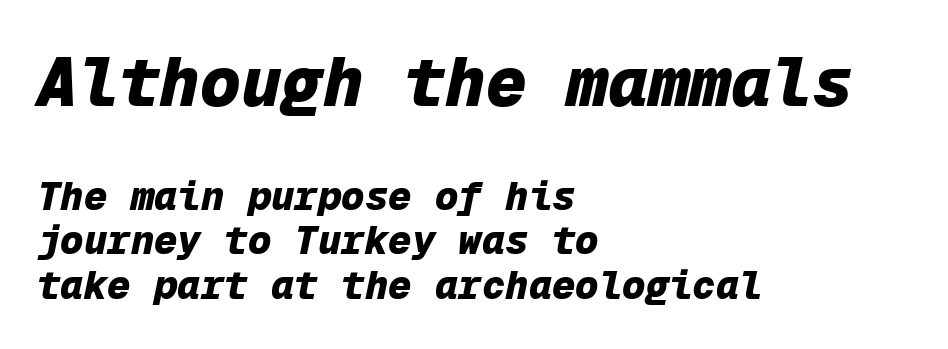
Reading down the block, your eye returns to a fixed left position each line. Rows of type sit shoulder to shoulder in the vertical direction. Underlining? Definitely not there. The rendering uses a bold face; every stroke is thick and dark. In terms of posture, this sample is oblique.
